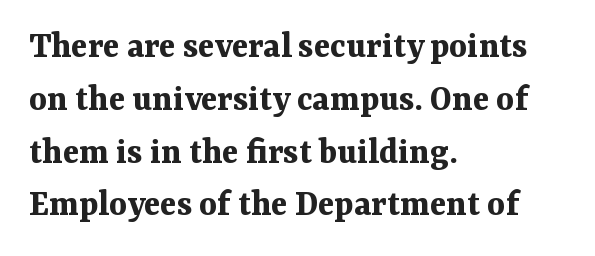
The image shows 38 px bold serif type, upright; set left-aligned, normal line spacing (1.39x), normal letter spacing, not underlined; medium stroke contrast and a medium x-height.
